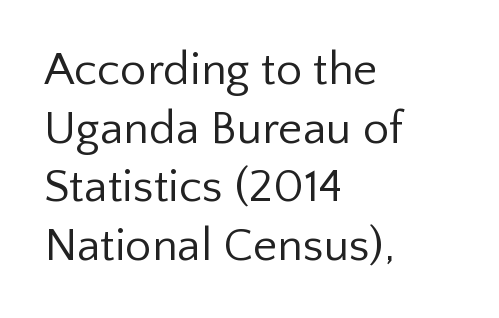
The image shows 47 px regular-weight sans-serif type, upright; set left-aligned, normal line spacing (1.25x), normal letter spacing, not underlined; low stroke contrast and a medium x-height.
